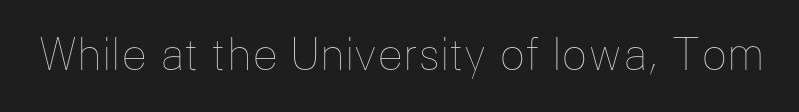
The image shows 43 px thin type, upright; set normal letter spacing, not underlined; low stroke contrast and a medium x-height.
